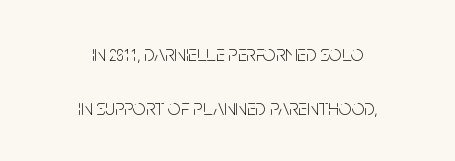
The image shows 22 px text type, upright; set centered, loose line spacing (2.45x), normal letter spacing, not underlined.
